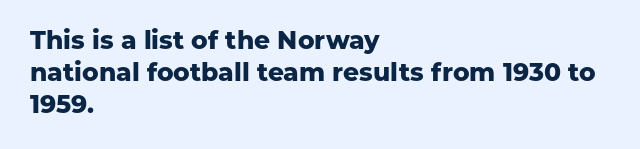
The image shows 25 px bold type, upright; set left-aligned, normal line spacing (1.29x), normal letter spacing, not underlined.
